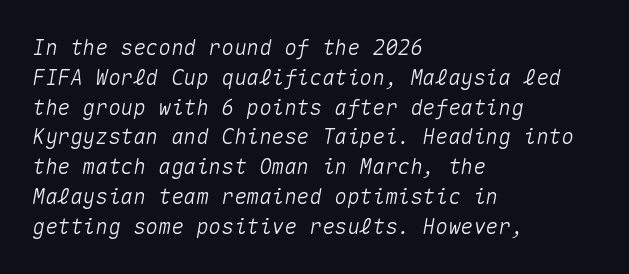
{"italic": "yes", "lean": "right", "slant_degrees": 10, "underline": "no", "align": "left", "line_spacing": "normal", "line_spacing_ratio": 1.42, "letter_spacing": "normal", "letter_spacing_em": 0.0, "glyph_px": 21}
